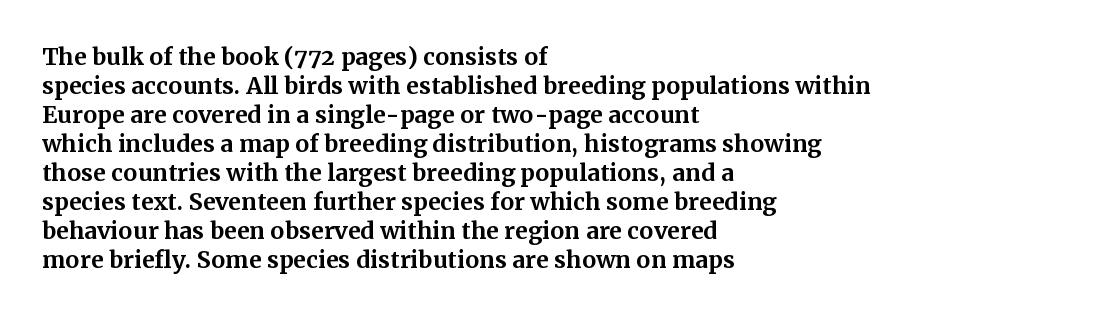
The typography opts for an upright posture over an oblique one. What weight is shown? A full bold with thick strokes. How would I describe the line gaps? Plain and ordinary. Each line starts at the same left margin while the right side varies.
